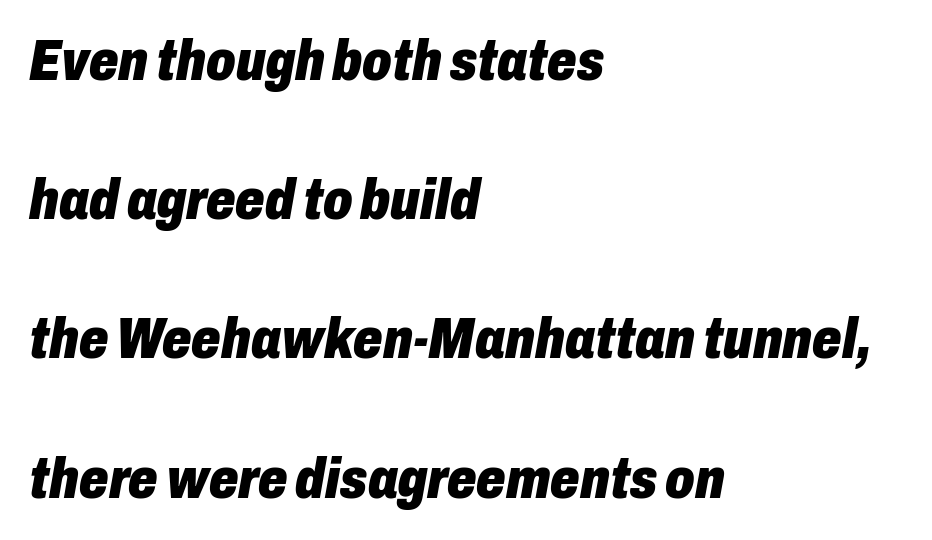
Q: Is the text bold? A: Yes.
Q: Is the text italic (slanted)? A: Yes, it leans right by about 10 degrees.
Q: Is the text underlined? A: No.
Q: How is the paragraph aligned? A: Left-aligned.
Q: Is the spacing between letters normal or unusually wide? A: Normal.
Q: Is the spacing between lines tight, normal or loose? A: Loose.
Q: Width (condensed, normal, or wide)? A: Condensed.
Q: Stroke contrast? A: Low.
Q: x-height? A: Medium.
Q: Monospaced? A: No.
